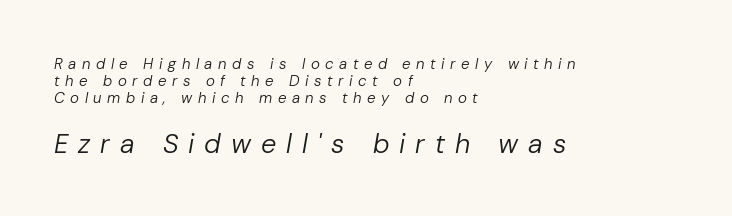
Short and long lines alike share a common starting point at left. Underline: absent. The passage shown stacks its lines with hardly any gap. Caption: face not bold, strokes unweighted. Inter-character spacing is expanded well beyond the font's built-in metrics. Italic: yes, the glyphs are oblique.
